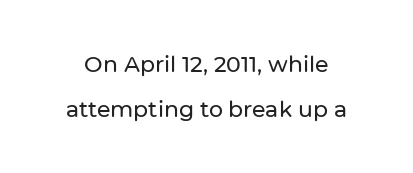
Q: Is the text italic (slanted)? A: No, it is upright.
Q: Is the text underlined? A: No.
Q: Is the spacing between letters normal or unusually wide? A: Normal.
Q: Is the spacing between lines tight, normal or loose? A: Loose.
